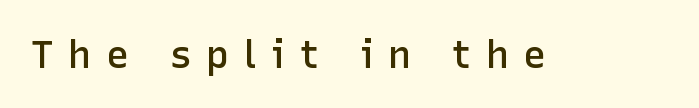
This rendering employs a face without finishing strokes, i.e., a sans-serif. Students, note that the glyphs here are deliberately spaced far apart. The specimen omits any rule beneath the text block's lines. Each glyph is drawn with semibold strokes, heavier than normal yet not fully bold.
